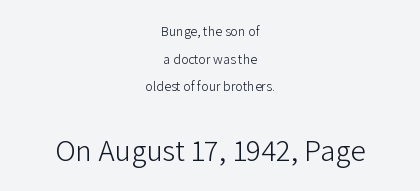
{"serif": "no", "italic": "no", "bold": "no", "weight": "light", "width": "normal", "stroke_contrast": "low", "x_height": "medium", "monospaced": "no", "underline": "no", "align": "center", "line_spacing": "loose", "line_spacing_ratio": 1.98, "letter_spacing": "normal", "letter_spacing_em": 0.0, "larger_block": "second", "size_ratio": 2.21, "glyph_px": 31}
